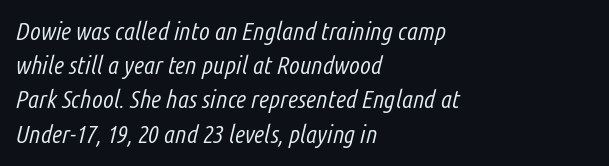
{"italic": "yes", "lean": "right", "slant_degrees": 14, "bold": "no", "underline": "no", "align": "left", "line_spacing": "normal", "line_spacing_ratio": 1.37, "letter_spacing": "normal", "letter_spacing_em": 0.0, "glyph_px": 25}
